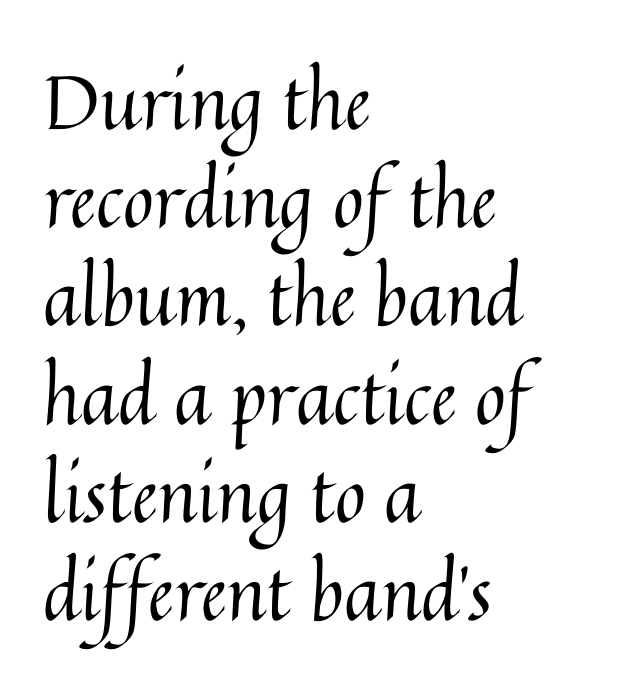
Descender tails drop into unmarked territory. Vertical stems look standard width or narrower in stroke. If you measured baseline to baseline, you'd find a middling distance. Notice how the passage keeps a crisp vertical edge on the left only. The line texture is even and compact thanks to regular tracking.
